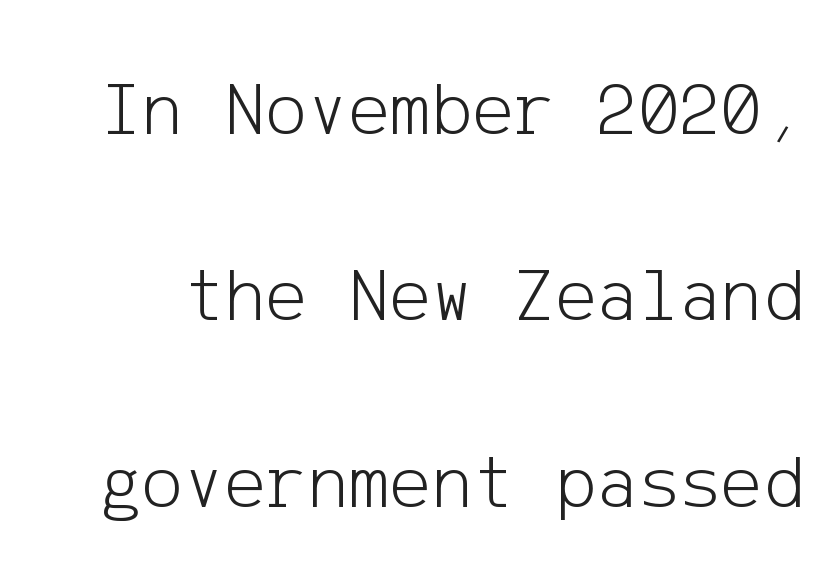
{"serif": "no", "italic": "no", "bold": "no", "weight": "light", "width": "normal", "stroke_contrast": "low", "x_height": "medium", "underline": "no", "line_spacing": "loose", "line_spacing_ratio": 2.39, "letter_spacing": "normal", "letter_spacing_em": 0.0, "glyph_px": 78}
